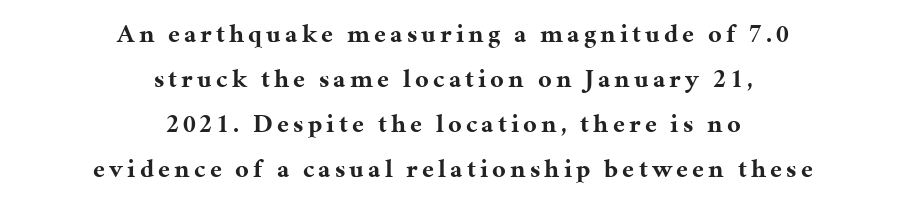
{"italic": "no", "bold": "yes", "underline": "no", "align": "center", "line_spacing_ratio": 1.73, "glyph_px": 26}
